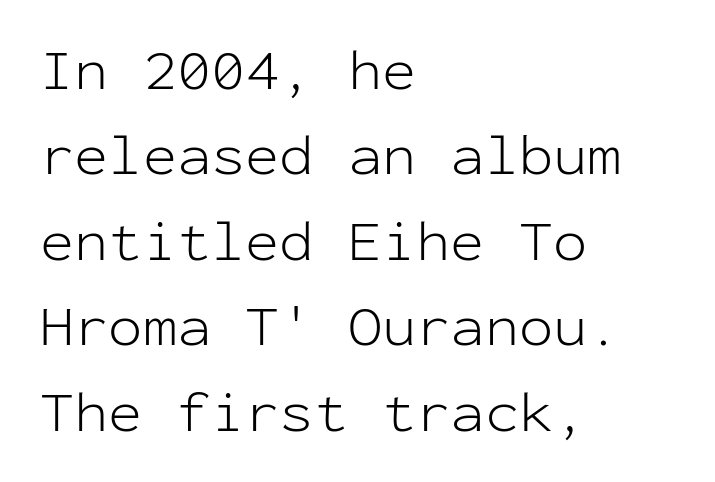
{"serif": "no", "italic": "no", "bold": "no", "weight": "light", "width": "normal", "stroke_contrast": "low", "x_height": "medium", "monospaced": "yes", "underline": "no", "align": "left", "line_spacing": "normal", "line_spacing_ratio": 1.5, "letter_spacing": "normal", "letter_spacing_em": 0.0, "glyph_px": 57}
